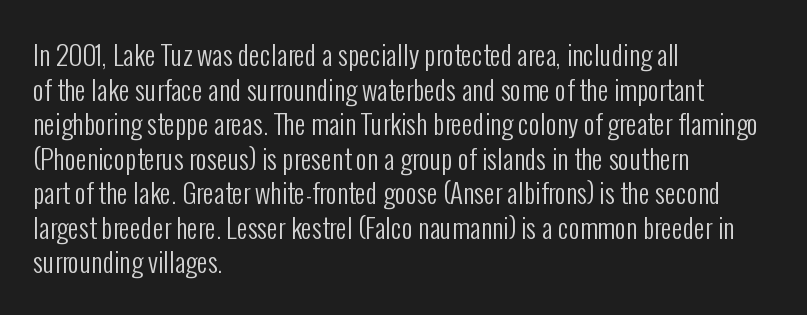
{"italic": "no", "bold": "no", "underline": "no", "align": "left", "line_spacing": "normal", "line_spacing_ratio": 1.28, "letter_spacing": "normal", "letter_spacing_em": 0.0, "glyph_px": 27}
